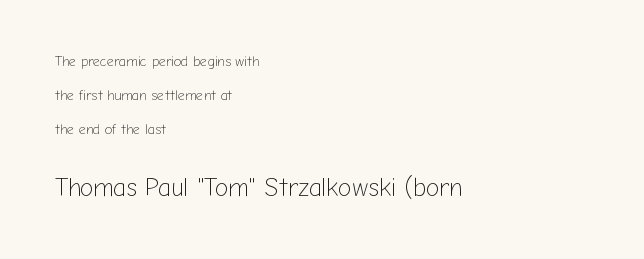
The image shows 25 px text type, upright; set left-aligned, loose line spacing (2.43x), normal letter spacing, not underlined; the second (bottom) block is 1.79x larger.
